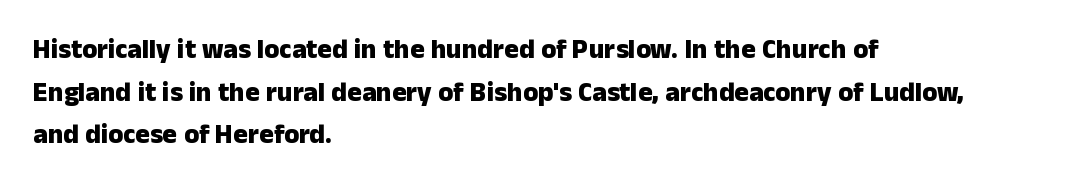
{"italic": "no", "bold": "yes", "underline": "no", "align": "left", "line_spacing": "normal", "line_spacing_ratio": 1.58, "letter_spacing": "normal", "letter_spacing_em": 0.0, "glyph_px": 27}
